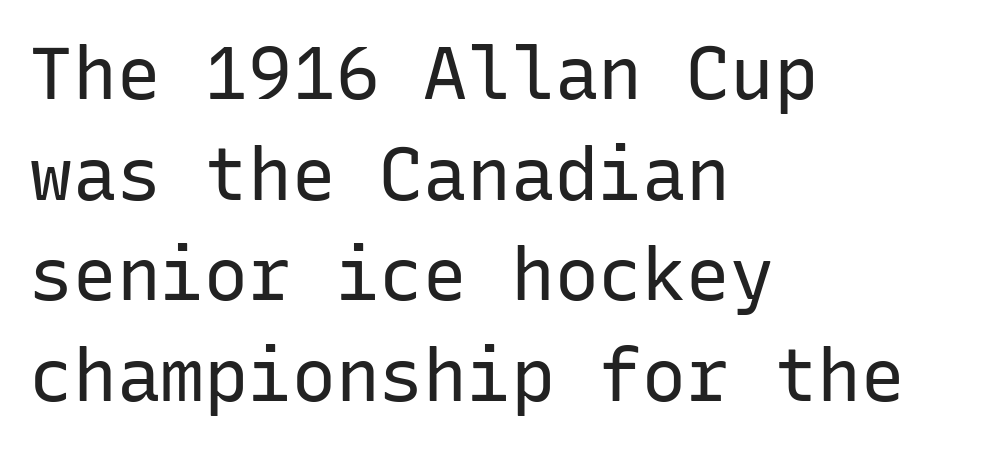
Q: Is the text bold? A: No.
Q: Is the text italic (slanted)? A: No, it is upright.
Q: Is the typeface a serif or a sans-serif typeface? A: Sans-serif.
Q: Is the text underlined? A: No.
Q: How is the paragraph aligned? A: Left-aligned.
Q: Is the spacing between letters normal or unusually wide? A: Normal.
Q: Is the spacing between lines tight, normal or loose? A: Normal.
Q: Width (condensed, normal, or wide)? A: Normal.
Q: Stroke contrast? A: Low.
Q: x-height? A: Medium.
Q: Monospaced? A: Yes.
